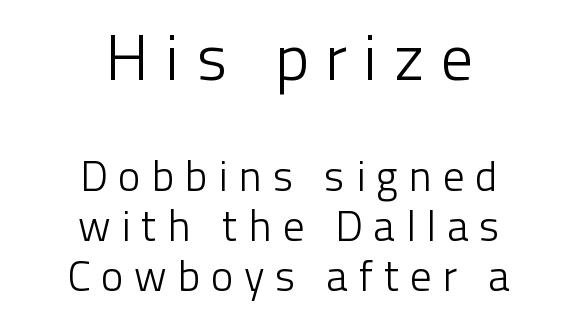
{"serif": "no", "italic": "no", "bold": "no", "weight": "light", "width": "normal", "stroke_contrast": "low", "x_height": "medium", "monospaced": "no", "underline": "no", "align": "center", "line_spacing_ratio": 1.16, "letter_spacing": "wide", "letter_spacing_em": 0.24, "larger_block": "first", "size_ratio": 1.51, "glyph_px": 65}
